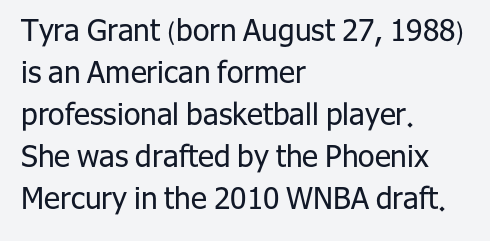
{"serif": "no", "italic": "no", "bold": "no", "weight": "regular", "width": "normal", "stroke_contrast": "low", "x_height": "medium", "monospaced": "no", "underline": "no", "align": "left", "line_spacing": "normal", "line_spacing_ratio": 1.4, "letter_spacing": "normal", "letter_spacing_em": 0.0, "glyph_px": 30}
